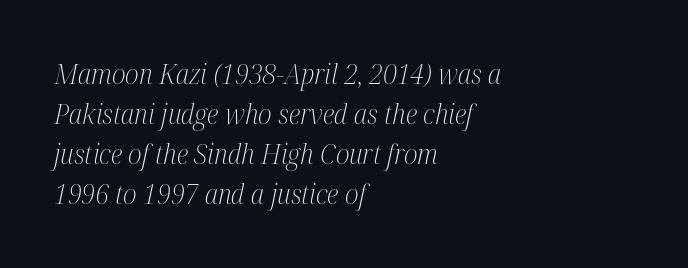
The image shows 28 px light, condensed serif type, italic (leaning right); set left-aligned, normal line spacing (1.43x), normal letter spacing, not underlined; medium stroke contrast and a medium x-height.
